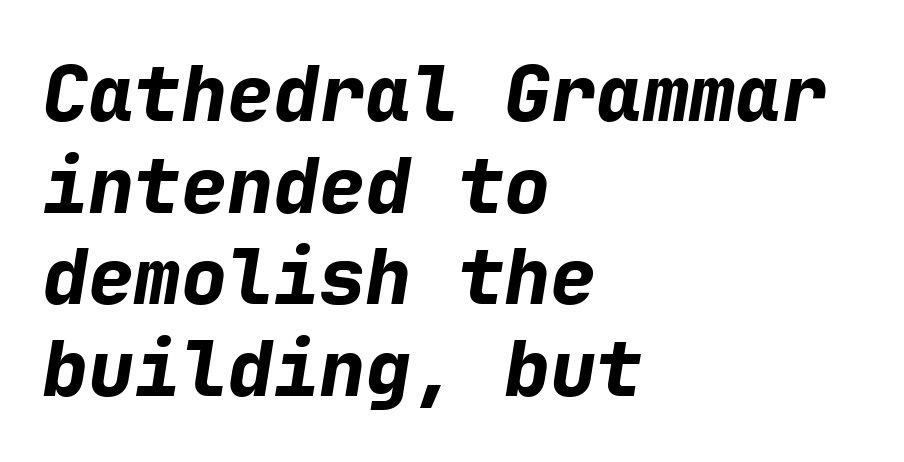
{"italic": "yes", "lean": "right", "slant_degrees": 9, "bold": "yes", "weight": "bold", "width": "normal", "stroke_contrast": "low", "x_height": "medium", "monospaced": "yes", "underline": "no", "align": "left", "line_spacing_ratio": 1.19, "letter_spacing": "normal", "letter_spacing_em": 0.0, "glyph_px": 77}
